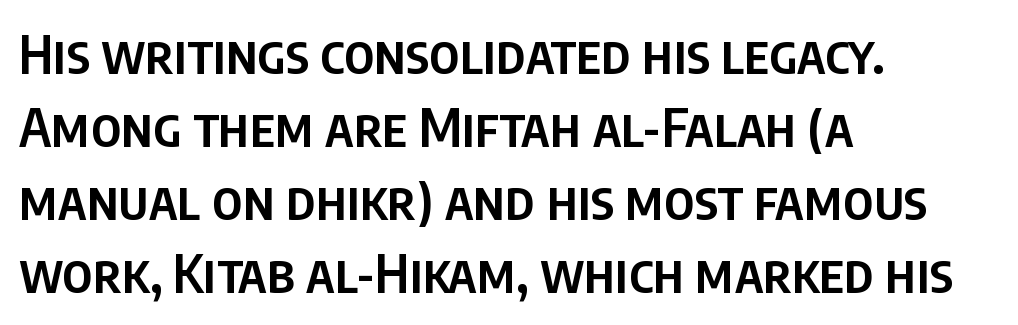
The rendering uses natural spacing where letterforms have individual widths. Check where the strokes stop: nothing finishes them off — pure sans. A typesetter would mark this as roman, not italic. This block has exactly the height ordinary leading produces. Does the copy run flush right? No — it runs flush left.
